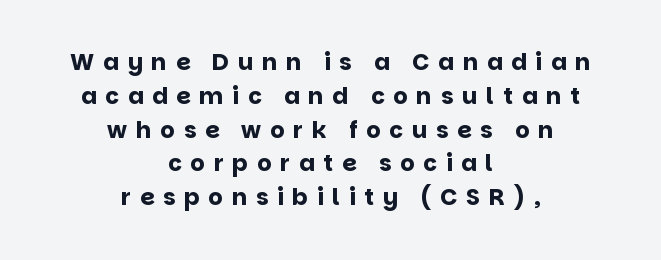
The image shows 23 px bold type, upright; set centered, normal line spacing (1.47x), unusually wide letter spacing (+0.38 em), not underlined.
